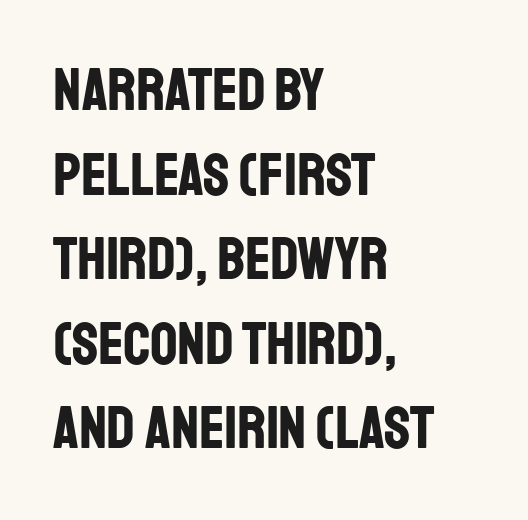
The image shows 60 px bold, condensed sans-serif type, upright; set left-aligned, normal line spacing (1.41x), normal letter spacing, not underlined; low stroke contrast and a large x-height.
